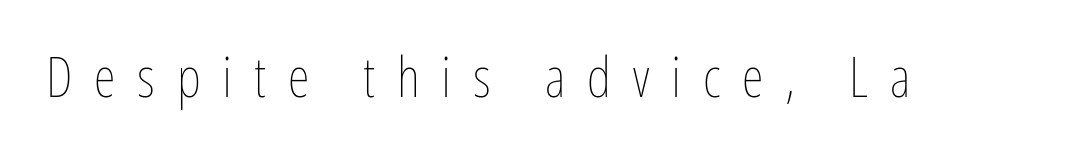
Q: Is the text bold? A: No.
Q: Is the text italic (slanted)? A: No, it is upright.
Q: Is the text underlined? A: No.
Q: Is the spacing between letters normal or unusually wide? A: Unusually wide.
Q: Width (condensed, normal, or wide)? A: Condensed.
Q: Stroke contrast? A: Low.
Q: x-height? A: Medium.
Q: Monospaced? A: No.
